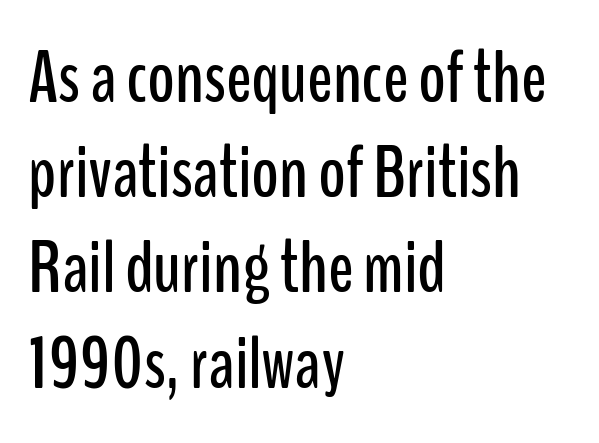
Nothing sits at the stroke ends, so this counts as sans-serif. Do the characters align in a grid? No, the font is proportional. The letters stand upright; this is a roman face. Only glyphs here, with clear space below each row.
